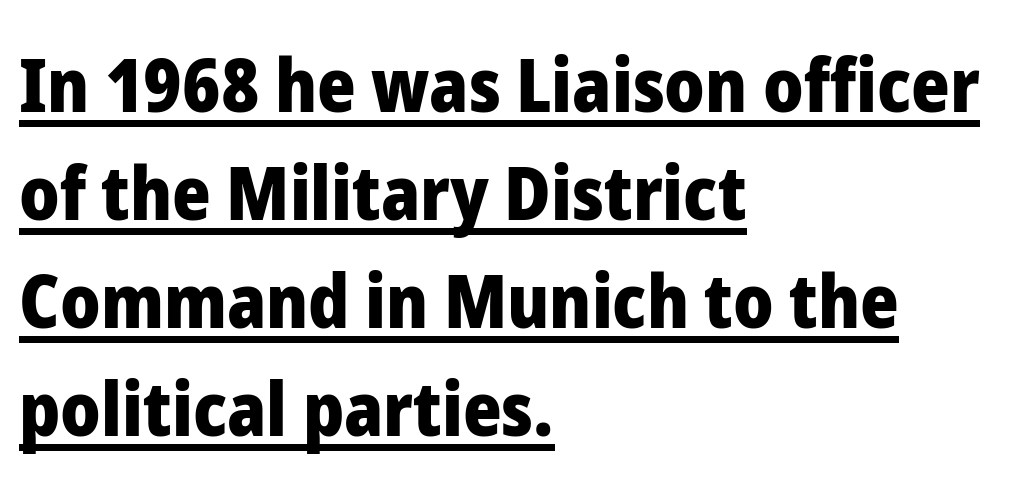
Compared with an ordinary text face, these strokes are far heavier — a full bold. Unlike italic type, these characters show no tilt at all. Does the leading feel generous? No, just average. Is this a sans? Yes — the strokes have no serifs. Varying glyph widths throughout — classic text-font behaviour.
